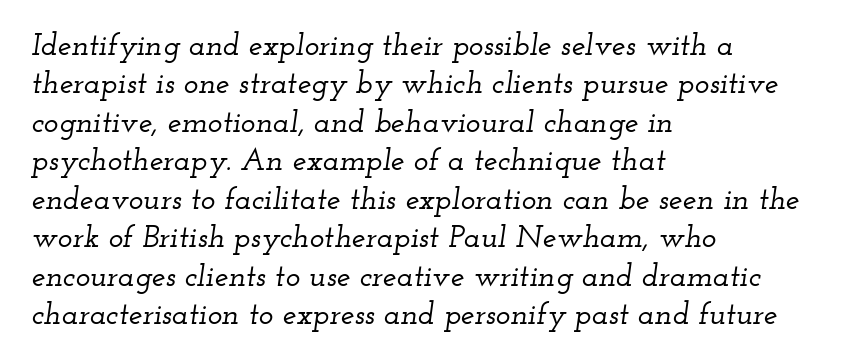
{"serif": "yes", "italic": "yes", "lean": "right", "slant_degrees": 12, "width": "wide", "stroke_contrast": "low", "x_height": "small", "monospaced": "no", "underline": "no", "align": "left", "line_spacing_ratio": 1.24, "letter_spacing": "normal", "letter_spacing_em": 0.0, "glyph_px": 31}
